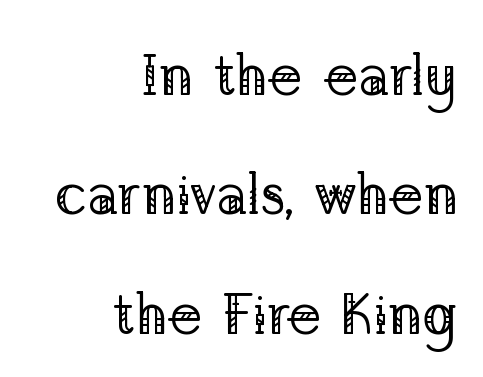
The image shows 58 px regular-weight serif type, upright; set right-aligned, loose line spacing (2.06x), normal letter spacing, not underlined; low stroke contrast and a medium x-height.
